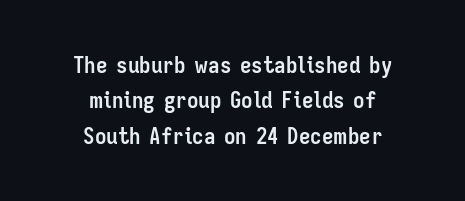
When letters stand straight like this, we call the style roman or upright. Look at the tracking — it's just the regular setting, nothing added. Its strokes are broad and dark, the hallmark of bold type. Does the leading feel generous? No, just average. Check under the words: just untouched page.
